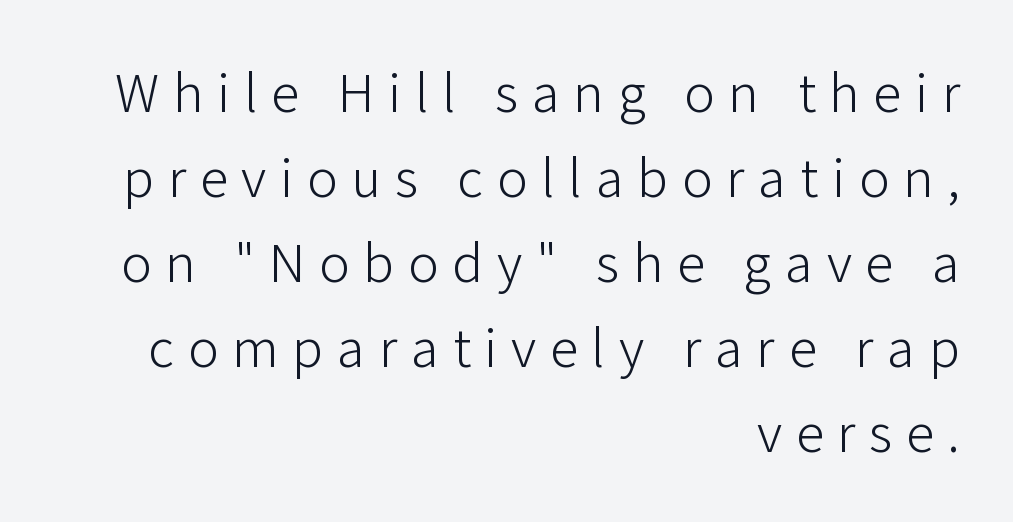
The image shows 57 px light sans-serif type, upright; set right-aligned, normal line spacing (1.49x), unusually wide letter spacing (+0.24 em), not underlined; low stroke contrast and a medium x-height.
